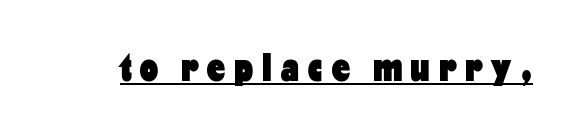
Q: Is the text bold? A: Yes.
Q: Is the text italic (slanted)? A: No, it is upright.
Q: Is the typeface a serif or a sans-serif typeface? A: Sans-serif.
Q: Is the text underlined? A: Yes.
Q: Is the spacing between letters normal or unusually wide? A: Unusually wide.
Q: Width (condensed, normal, or wide)? A: Condensed.
Q: Stroke contrast? A: Low.
Q: x-height? A: Medium.
Q: Monospaced? A: No.
